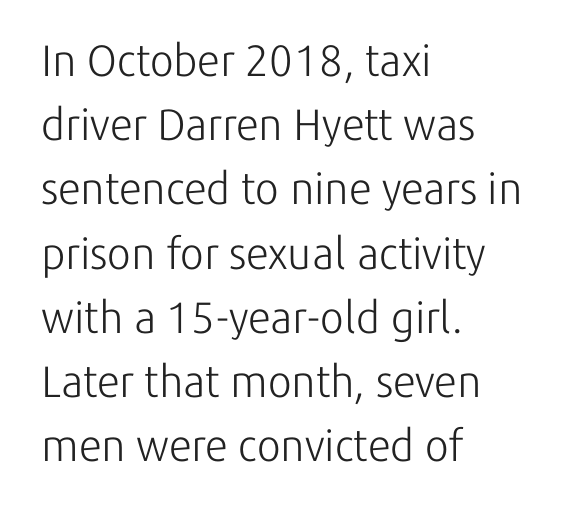
{"serif": "no", "italic": "no", "bold": "no", "weight": "light", "width": "normal", "stroke_contrast": "low", "x_height": "medium", "monospaced": "no", "underline": "no", "align": "left", "line_spacing": "normal", "line_spacing_ratio": 1.46, "letter_spacing": "normal", "letter_spacing_em": 0.0, "glyph_px": 44}
